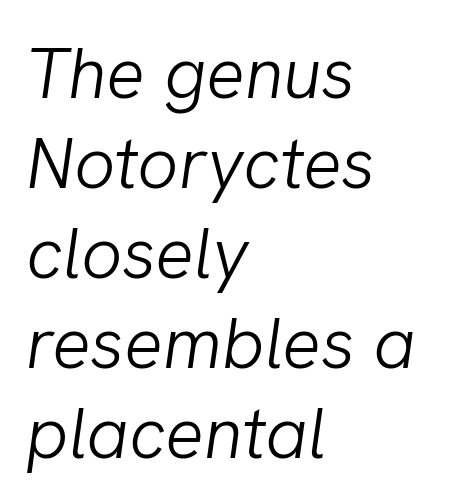
The face used here is rendered with its standard letterfit. Is the block centered? No — it sits flush against the left margin. Honestly, there is no underline to notice here at all. The whole block is typeset with a tilt.
